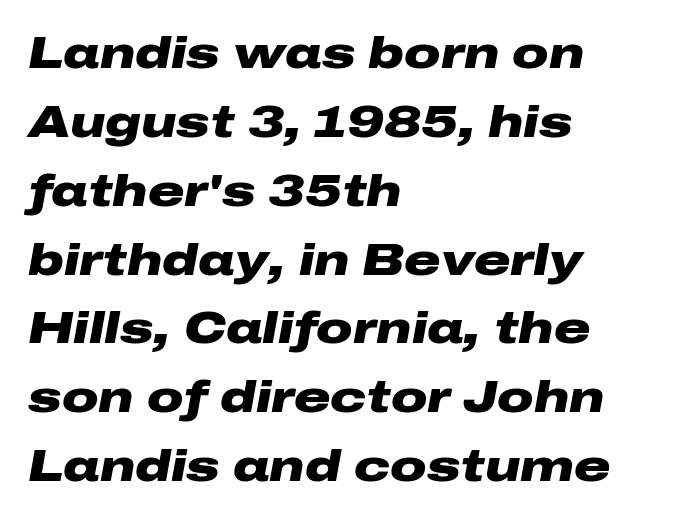
Plain, unruled lines of type. Strong, thick strokes mark this as bold type. Observe the ordinary spacing: letters are neighbours, not strangers. The letters are slanted; this is an italic face.
